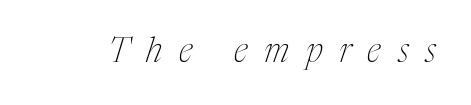
Q: Is the text bold? A: No.
Q: Is the text italic (slanted)? A: Yes, it leans right by about 17 degrees.
Q: Is the typeface a serif or a sans-serif typeface? A: Serif.
Q: Is the text underlined? A: No.
Q: Is the spacing between letters normal or unusually wide? A: Unusually wide.
Q: Width (condensed, normal, or wide)? A: Condensed.
Q: Stroke contrast? A: Medium.
Q: x-height? A: Medium.
Q: Monospaced? A: No.
